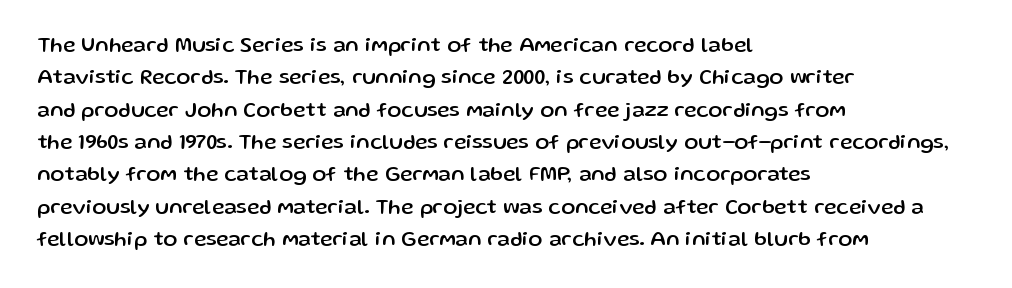
Glyph-to-glyph distance matches everyday printed text. Upright lettering throughout. Notice how descenders clear the ascenders below comfortably — that's standard leading. The strip under each line holds only bare page. Layout note: lines flush left.
